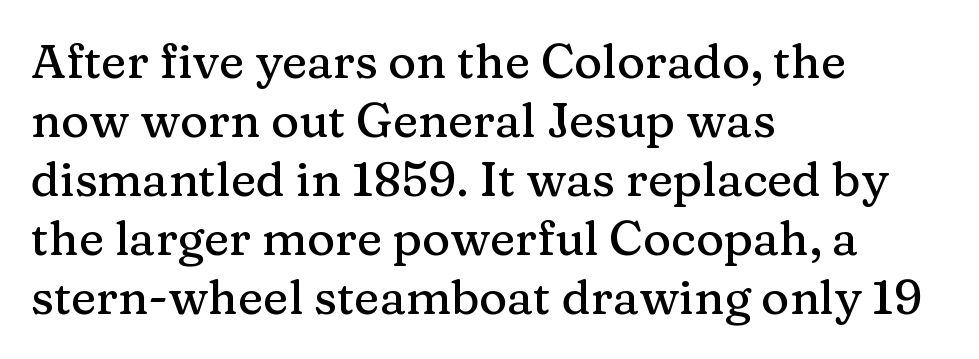
The face used here is proportionally spaced, like ordinary book or web type. This is serif lettering, the kind often seen in printed books. Do the letters lean? They stand straight. Short note: letters normally spaced. Has an underline been added? It has not. The lines are quadded left.
